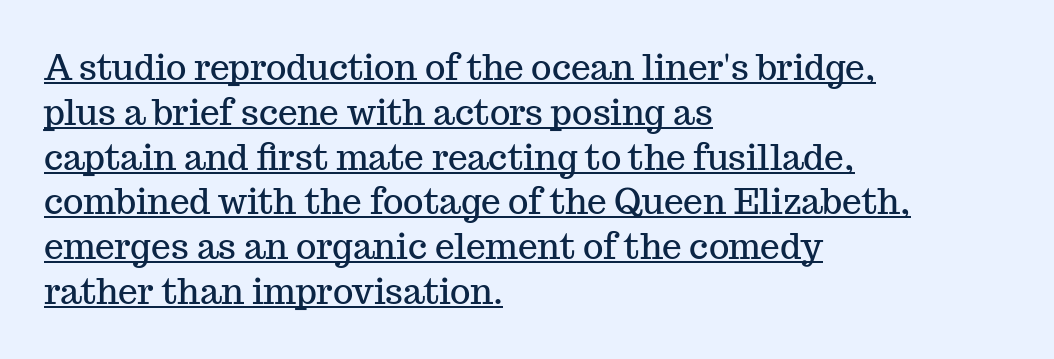
Serifs: yes, visible at the terminals of the letterforms. Regarding leading, the lines here are spaced in the standard way. Every character sits straight up, as roman type does. Alignment: flush left. Letter spacing: default. Character widths vary here, with narrow letters taking less room than wide ones.
